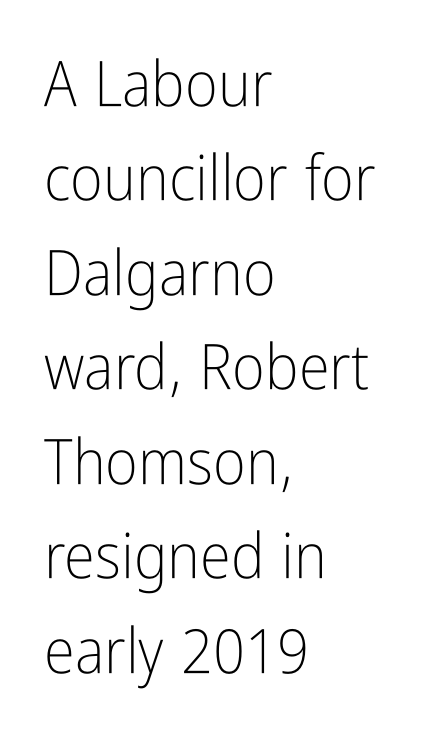
The image shows 63 px light, condensed sans-serif type, upright; set left-aligned, normal line spacing (1.5x), normal letter spacing, not underlined; low stroke contrast and a medium x-height.
